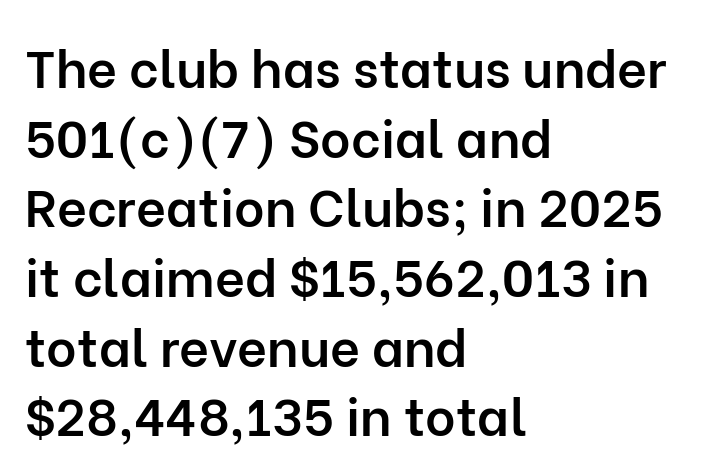
{"serif": "no", "italic": "no", "bold": "semi", "weight": "semibold", "width": "normal", "stroke_contrast": "low", "x_height": "medium", "monospaced": "no", "underline": "no", "align": "left", "line_spacing": "normal", "line_spacing_ratio": 1.34, "letter_spacing": "normal", "letter_spacing_em": 0.0, "glyph_px": 52}
